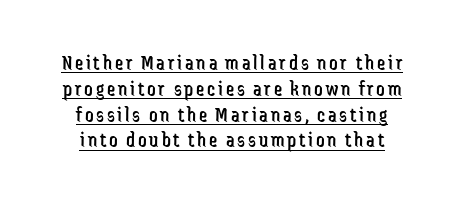
{"italic": "no", "bold": "no", "underline": "yes", "align": "center", "line_spacing_ratio": 1.23, "glyph_px": 21}
